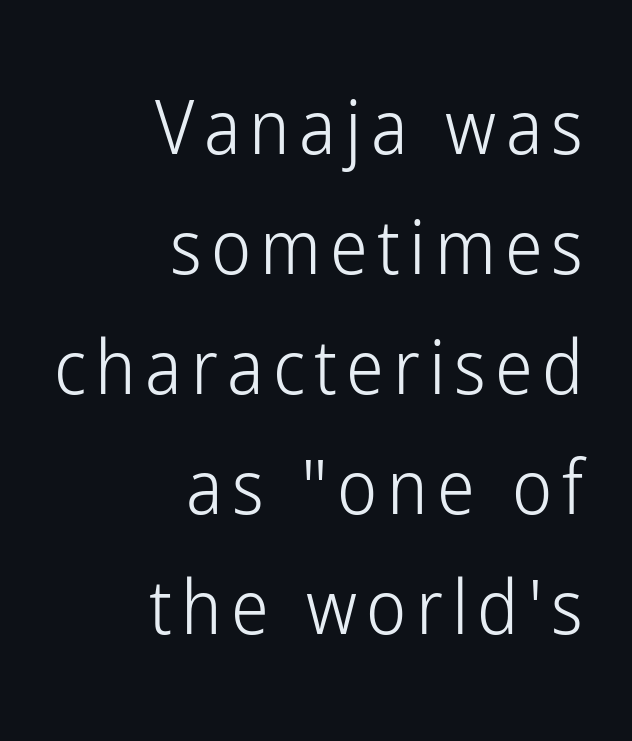
The image shows 76 px light, condensed sans-serif type, upright; set right-aligned, normal line spacing (1.58x), not underlined; low stroke contrast and a medium x-height.
